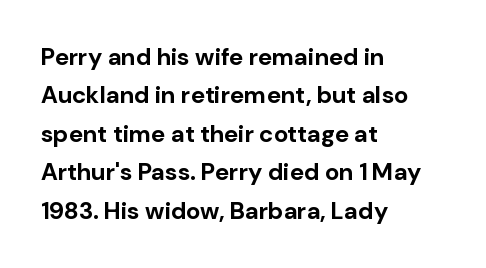
The image shows 24 px bold type, upright; set left-aligned, normal line spacing (1.6x), normal letter spacing, not underlined.
